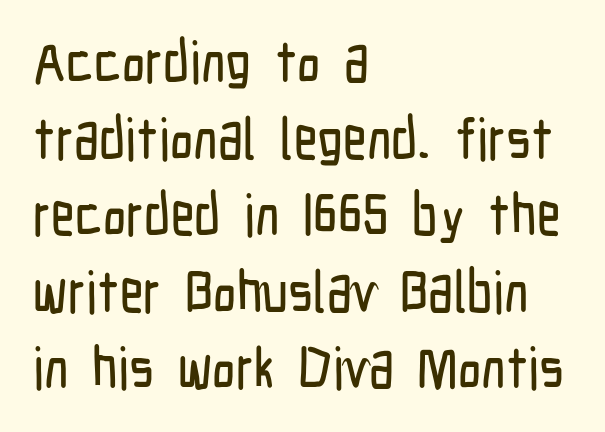
Is this a fixed-width face? No — the glyphs have proportional, varying widths. The designer went with a sans here, leaving each stem footless. The setting favours the left margin, as ordinary paragraphs usually do. Underlining? Definitely not there.
